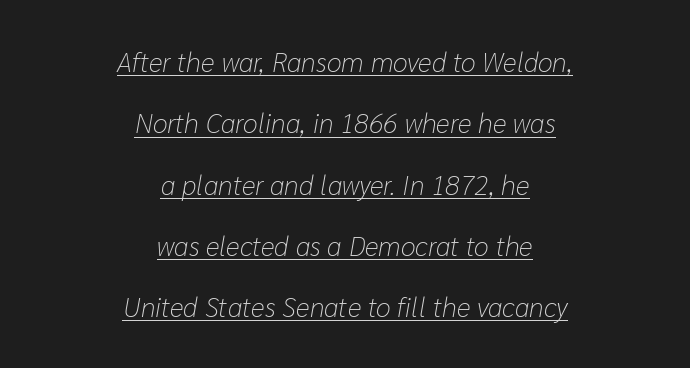
{"italic": "yes", "lean": "right", "slant_degrees": 10, "bold": "no", "underline": "yes", "align": "center", "line_spacing": "loose", "line_spacing_ratio": 2.27, "letter_spacing": "normal", "letter_spacing_em": 0.0, "glyph_px": 27}
